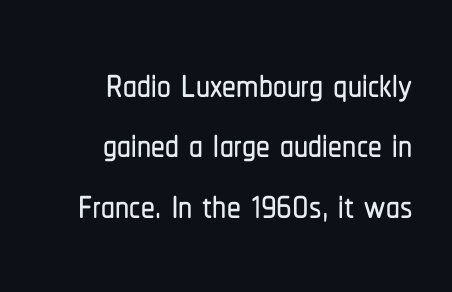
The image shows 55 px condensed sans-serif type, upright; set right-aligned, tight line spacing (1.1x), normal letter spacing, not underlined; low stroke contrast and a medium x-height.
